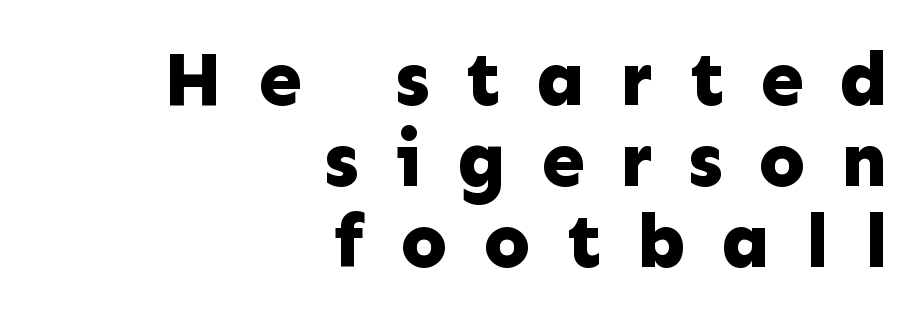
The image shows 77 px bold sans-serif type, upright; set right-aligned, tight line spacing (1.05x), unusually wide letter spacing (+0.46 em), not underlined; low stroke contrast and a medium x-height.
